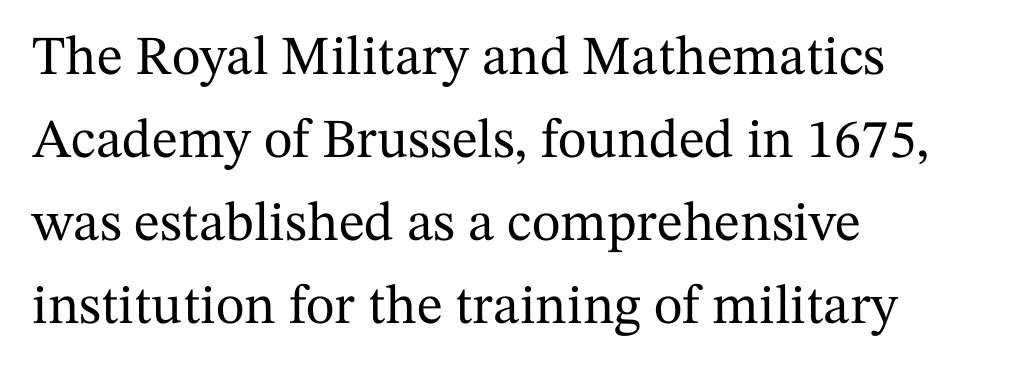
{"serif": "yes", "italic": "no", "width": "normal", "stroke_contrast": "medium", "x_height": "medium", "monospaced": "no", "underline": "no", "align": "left", "line_spacing": "normal", "line_spacing_ratio": 1.51, "letter_spacing": "normal", "letter_spacing_em": 0.0, "glyph_px": 55}
